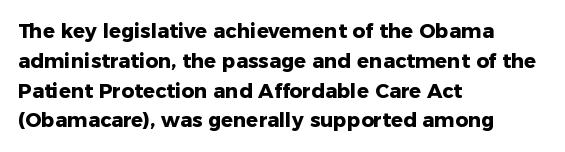
Summary of weight: heavy, a full bold. This sample is left-justified, so line endings fall wherever the words run out. The type sits square on the baseline with zero lean. The lines sit at an ordinary, default distance from one another. A bare baseline throughout the passage. This sample uses plain, unmodified letter spacing.
